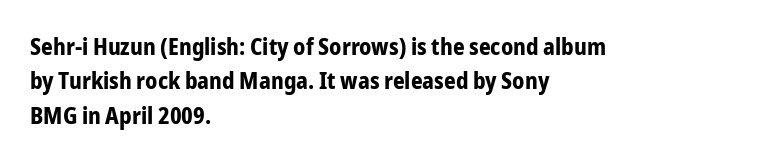
{"italic": "no", "bold": "yes", "underline": "no", "align": "left", "line_spacing": "normal", "line_spacing_ratio": 1.5, "letter_spacing": "normal", "letter_spacing_em": 0.0, "glyph_px": 23}
